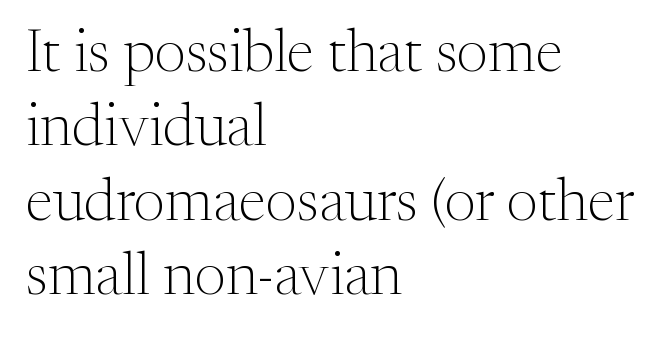
The image shows 60 px light serif type, upright; set left-aligned, line spacing 1.24x, normal letter spacing, not underlined; medium stroke contrast and a medium x-height.
